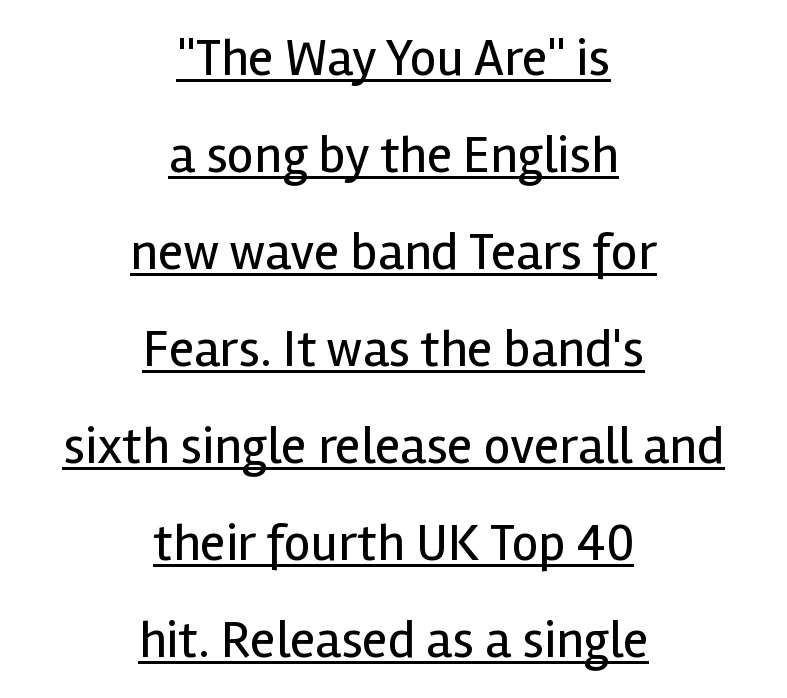
The image shows 53 px regular-weight sans-serif type, upright; set centered, line spacing 1.83x, normal letter spacing, underlined; a medium x-height.
